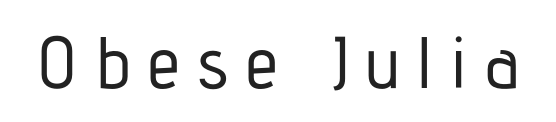
The passage shown is typed in a proportional face where columns would drift. Clear beneath every line of the passage. This sample uses an upright cut, with every glyph sitting square on the baseline. Nope, no serifs anywhere on these letters. Characters follow at a spacing far wider than the type designer built in.
